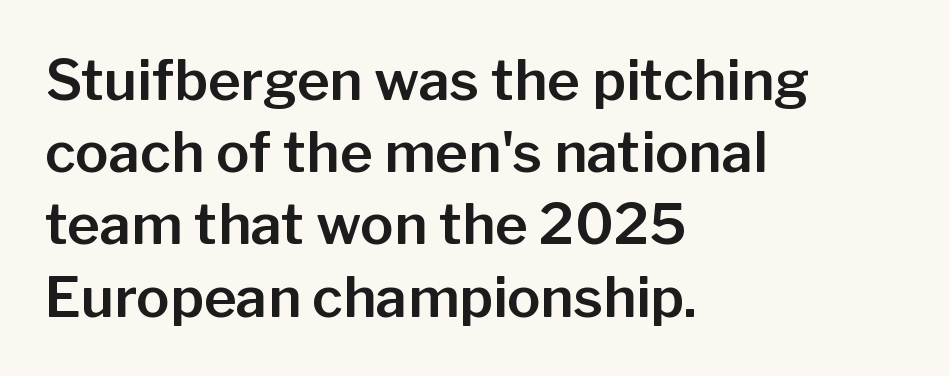
The image shows 56 px sans-serif type, upright; set left-aligned, normal line spacing (1.29x), normal letter spacing, not underlined; low stroke contrast and a medium x-height.
